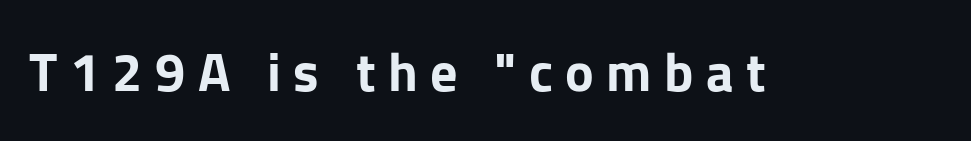
The image shows 54 px bold sans-serif type, upright; set unusually wide letter spacing (+0.23 em), not underlined; low stroke contrast and a medium x-height.
